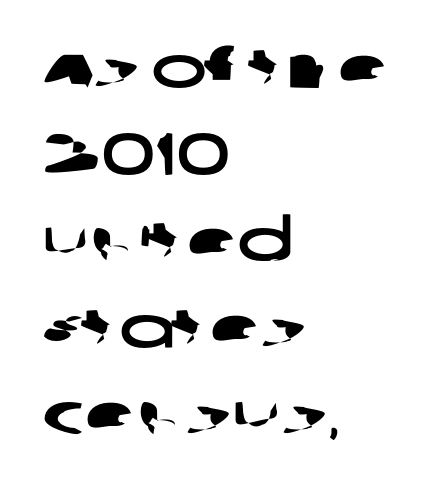
Character widths vary here, with narrow letters taking less room than wide ones. Grotesque or geometric, the face here clearly has no serifs. Underline: absent. Between one letter and the next there's only the usual sliver of space. This sample is left-justified, so line endings fall wherever the words run out.
